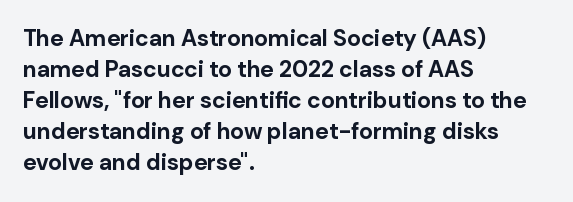
Q: Is the text bold? A: Yes.
Q: Is the text italic (slanted)? A: No, it is upright.
Q: Is the text underlined? A: No.
Q: How is the paragraph aligned? A: Left-aligned.
Q: Is the spacing between letters normal or unusually wide? A: Normal.
Q: Is the spacing between lines tight, normal or loose? A: Normal.
